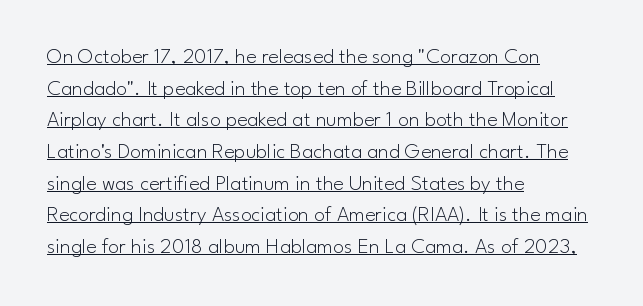
The image shows 22 px text type, upright; set left-aligned, normal line spacing (1.44x), normal letter spacing, underlined.
